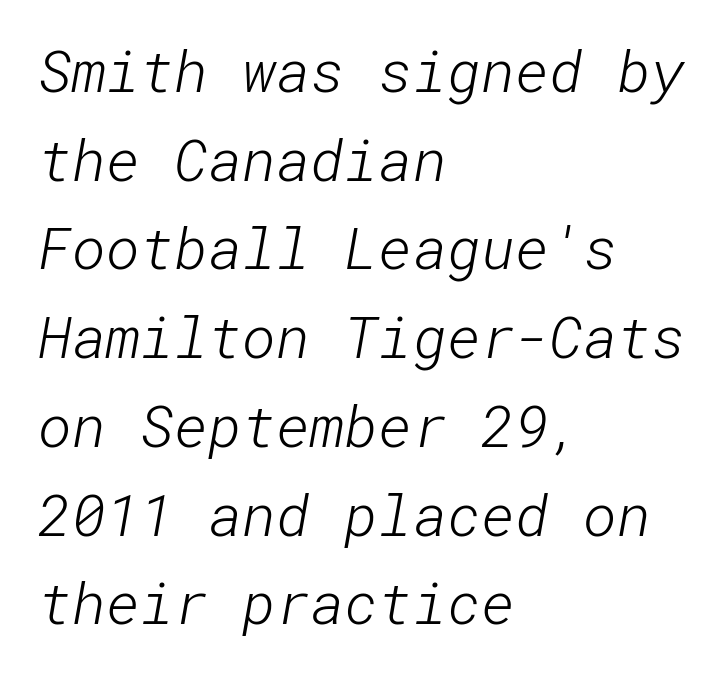
{"serif": "no", "bold": "no", "weight": "light", "width": "normal", "stroke_contrast": "low", "x_height": "medium", "underline": "no", "align": "left", "line_spacing": "normal", "line_spacing_ratio": 1.53, "letter_spacing": "normal", "letter_spacing_em": 0.0, "glyph_px": 58}
